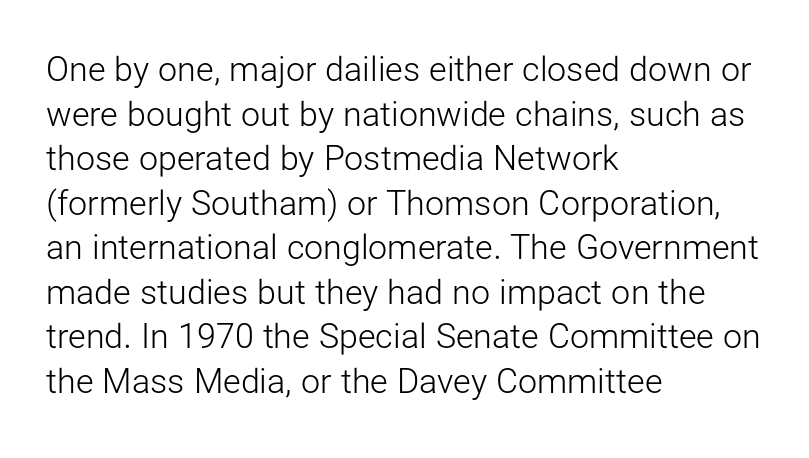
The image shows 34 px light sans-serif type, upright; set left-aligned, normal line spacing (1.31x), normal letter spacing, not underlined; low stroke contrast and a medium x-height.
